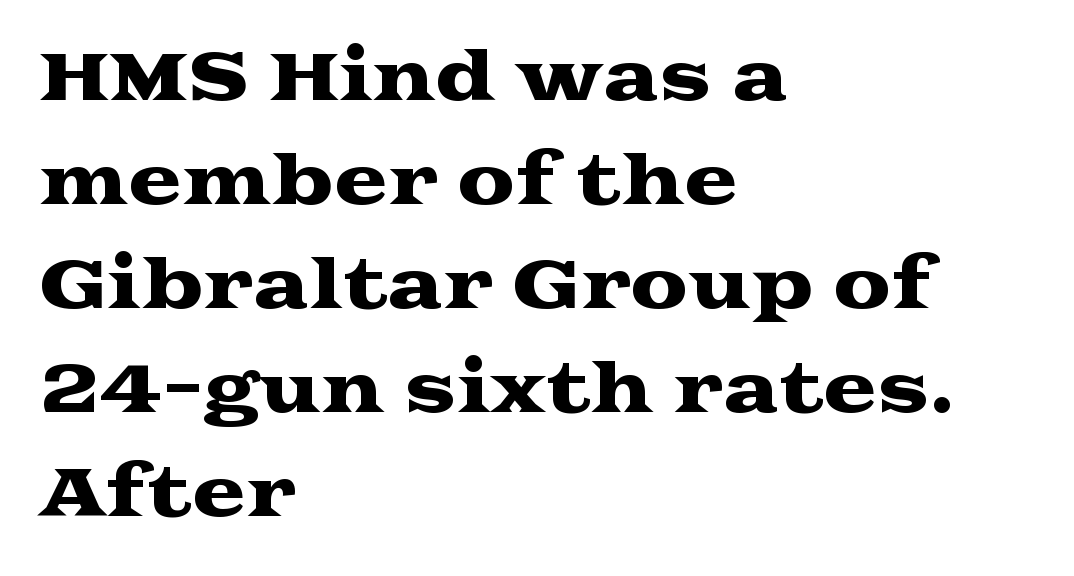
{"serif": "yes", "italic": "no", "width": "wide", "stroke_contrast": "medium", "x_height": "medium", "monospaced": "no", "underline": "no", "align": "left", "line_spacing": "normal", "line_spacing_ratio": 1.6, "letter_spacing": "normal", "letter_spacing_em": 0.0, "glyph_px": 65}
